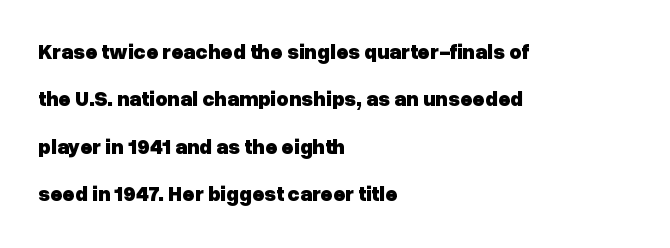
The gaps between neighbouring characters are ordinary and unremarkable. It's the straight-up-and-down kind of type. This rendering uses left alignment, leaving the right contour irregular. Widely set lines give the paragraph a tall, airy silhouette. Typographic density is high because the face is bold. Unmarked baselines from the first word to the last.
